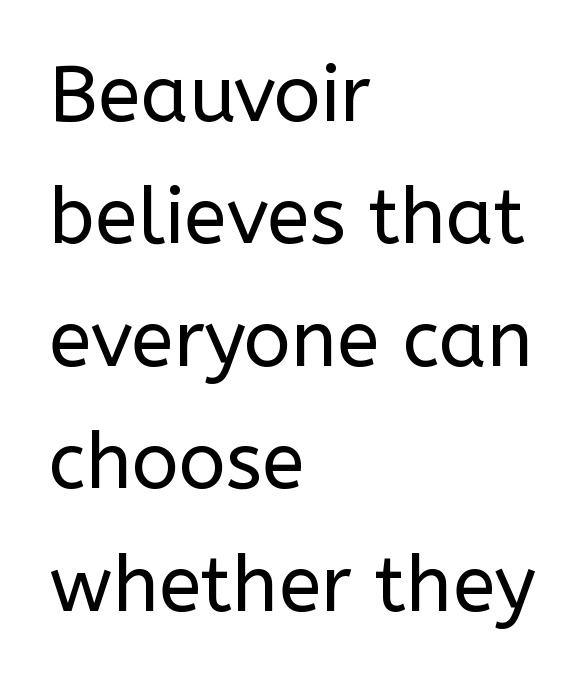
The passage shown is typed in a proportional face where columns would drift. Layout note: lines flush left. The designer went with a sans here, leaving each stem footless. The line-height multiplier appears to be the usual default.
